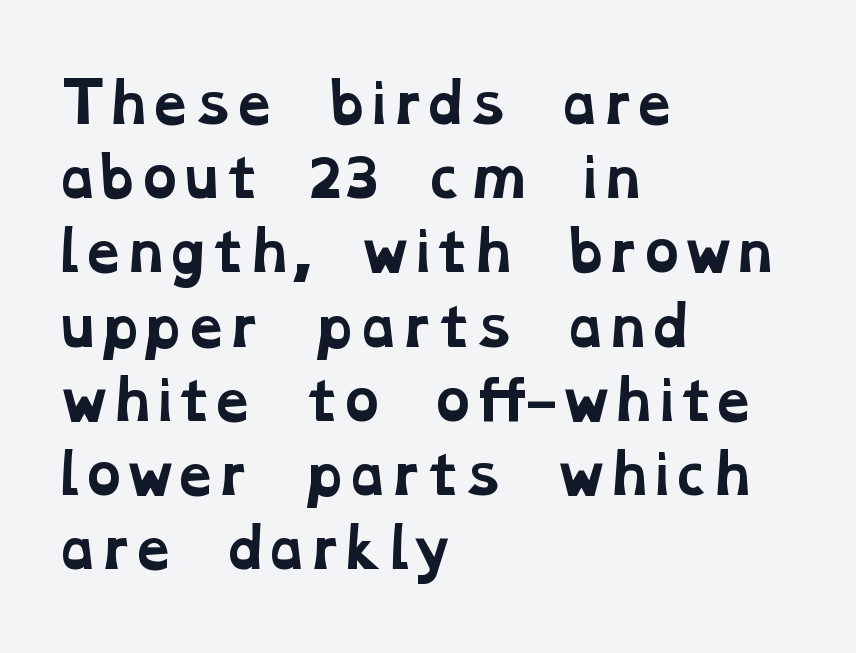
What's the leading like? Ordinary, nothing unusual. The passage shown is typed in a proportional face where columns would drift. There is no visible air inserted between adjacent glyphs. The letters are bold, with thick, heavy strokes. Nobody drew a line under any word here.
